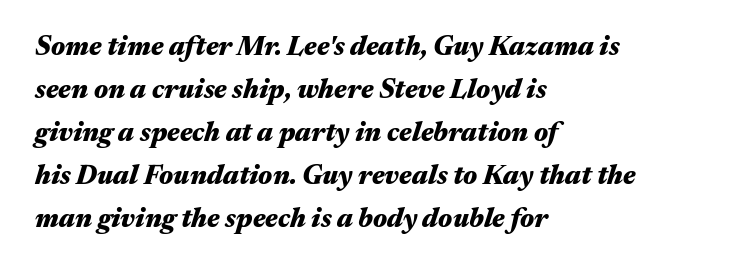
The image shows 27 px bold type, italic (leaning right); set left-aligned, normal line spacing (1.59x), normal letter spacing, not underlined.
